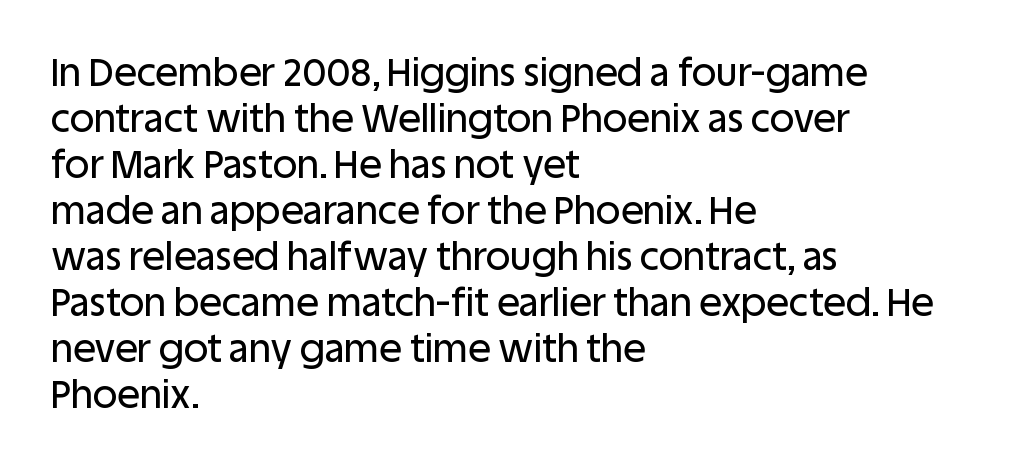
{"serif": "no", "italic": "no", "width": "normal", "stroke_contrast": "low", "x_height": "large", "monospaced": "no", "underline": "no", "align": "left", "line_spacing_ratio": 1.21, "letter_spacing": "normal", "letter_spacing_em": 0.0, "glyph_px": 38}
